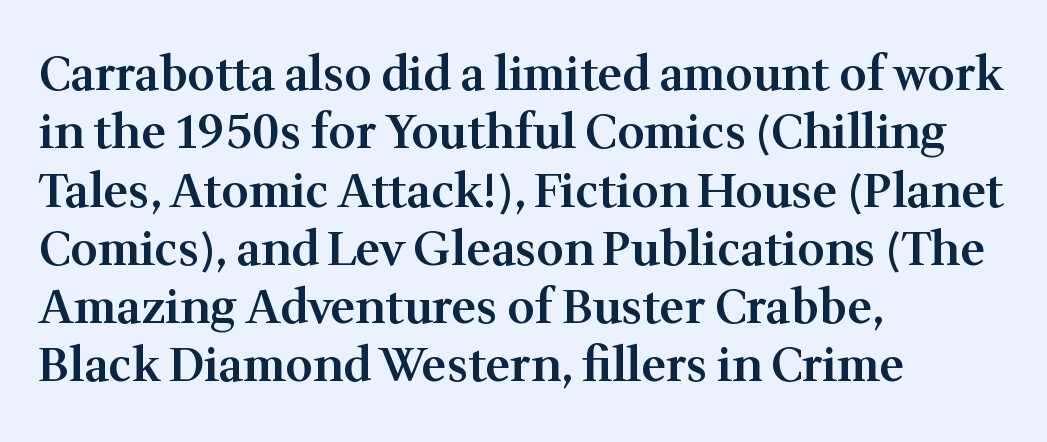
{"serif": "yes", "italic": "no", "bold": "semi", "weight": "semibold", "width": "normal", "stroke_contrast": "medium", "x_height": "medium", "monospaced": "no", "underline": "no", "align": "left", "line_spacing_ratio": 1.24, "letter_spacing": "normal", "letter_spacing_em": 0.0, "glyph_px": 47}
